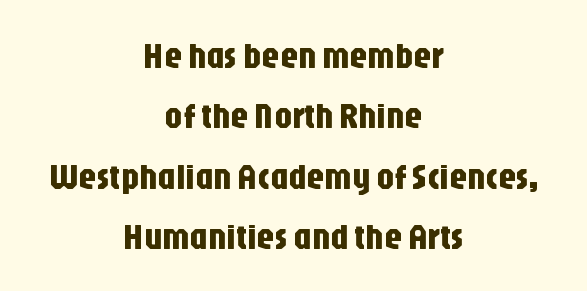
{"serif": "no", "italic": "no", "width": "condensed", "stroke_contrast": "low", "x_height": "large", "monospaced": "no", "underline": "no", "align": "center", "line_spacing": "normal", "line_spacing_ratio": 1.68, "letter_spacing": "normal", "letter_spacing_em": 0.0, "glyph_px": 36}
